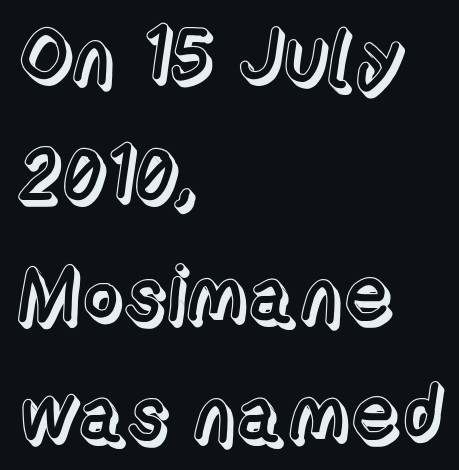
{"width": "normal", "x_height": "medium", "monospaced": "no", "underline": "no", "align": "left", "line_spacing": "normal", "line_spacing_ratio": 1.51, "letter_spacing": "normal", "letter_spacing_em": 0.0, "glyph_px": 79}
